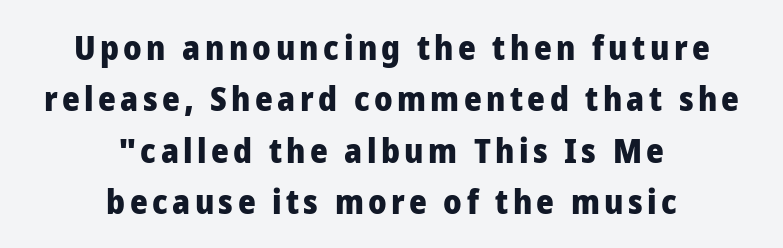
Q: Is the text bold? A: Yes.
Q: Is the text italic (slanted)? A: No, it is upright.
Q: Is the typeface a serif or a sans-serif typeface? A: Sans-serif.
Q: Is the text underlined? A: No.
Q: How is the paragraph aligned? A: Centered.
Q: Is the spacing between lines tight, normal or loose? A: Normal.
Q: Width (condensed, normal, or wide)? A: Normal.
Q: Stroke contrast? A: Low.
Q: x-height? A: Medium.
Q: Monospaced? A: No.
